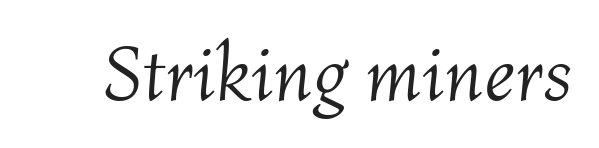
Q: Is the text bold? A: No.
Q: Is the text italic (slanted)? A: Yes, it leans right by about 4 degrees.
Q: Is the text underlined? A: No.
Q: Is the spacing between letters normal or unusually wide? A: Normal.
Q: Width (condensed, normal, or wide)? A: Normal.
Q: Stroke contrast? A: Medium.
Q: x-height? A: Medium.
Q: Monospaced? A: No.
